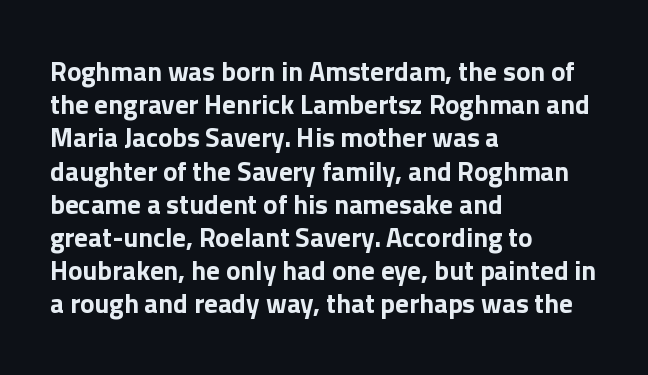
{"italic": "no", "bold": "yes", "underline": "no", "align": "left", "line_spacing_ratio": 1.23, "letter_spacing": "normal", "letter_spacing_em": 0.0, "glyph_px": 27}
